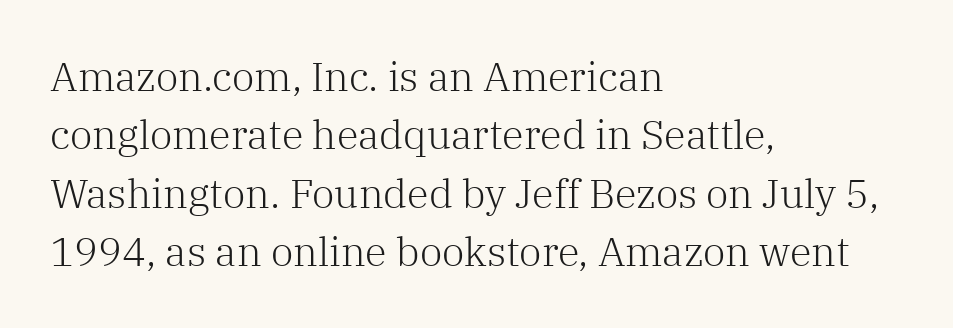
Q: Is the text bold? A: No.
Q: Is the text italic (slanted)? A: No, it is upright.
Q: Is the typeface a serif or a sans-serif typeface? A: Serif.
Q: Is the text underlined? A: No.
Q: How is the paragraph aligned? A: Left-aligned.
Q: Is the spacing between letters normal or unusually wide? A: Normal.
Q: Is the spacing between lines tight, normal or loose? A: Normal.
Q: Width (condensed, normal, or wide)? A: Normal.
Q: Stroke contrast? A: Low.
Q: x-height? A: Medium.
Q: Monospaced? A: No.
